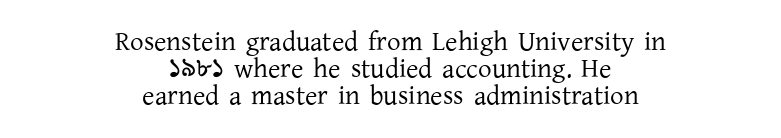
{"italic": "no", "bold": "no", "underline": "no", "align": "center", "line_spacing": "tight", "line_spacing_ratio": 1.0, "letter_spacing": "normal", "letter_spacing_em": 0.0, "glyph_px": 27}
